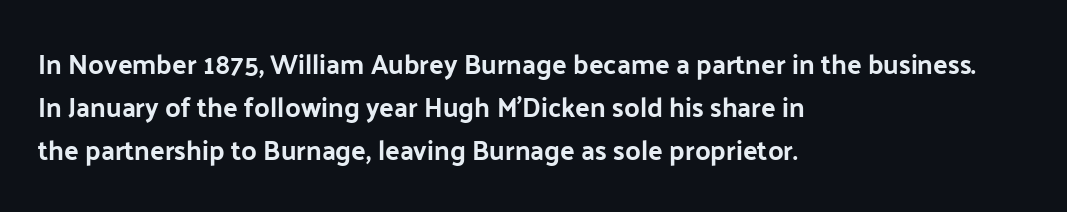
The image shows 27 px text type, upright; set left-aligned, normal line spacing (1.59x), normal letter spacing, not underlined.
